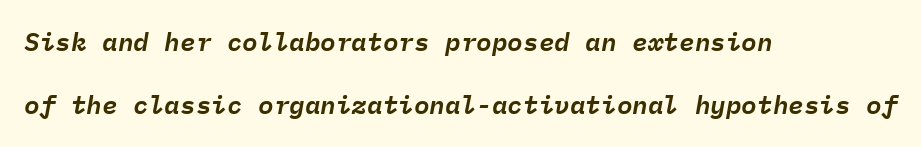
The image shows 26 px text type, italic (leaning right); set left-aligned, loose line spacing (2.44x), normal letter spacing, not underlined.
